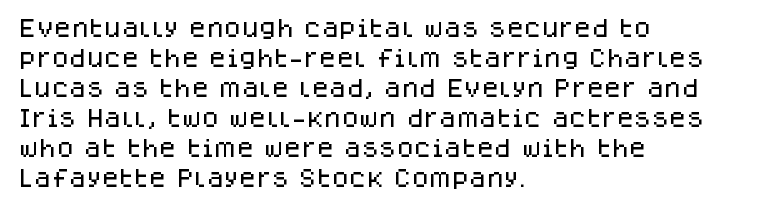
Q: Is the text italic (slanted)? A: No, it is upright.
Q: Is the text underlined? A: No.
Q: How is the paragraph aligned? A: Left-aligned.
Q: Is the spacing between letters normal or unusually wide? A: Normal.
Q: Is the spacing between lines tight, normal or loose? A: Normal.
